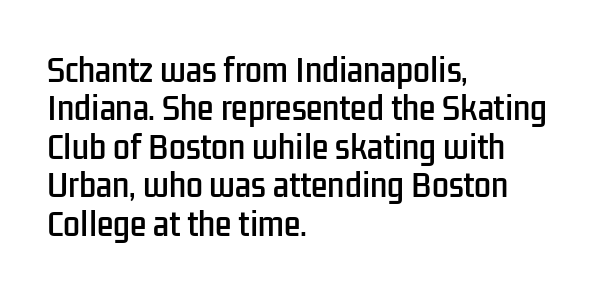
Visually the block forms a straight wall on the left and a jagged coastline on the right. Proportional: the letters do not fall into vertical columns. Characters remain perfectly vertical along every line. The gap between lines stays unmarked. Honestly, the letter spacing is just normal — you wouldn't notice it.
